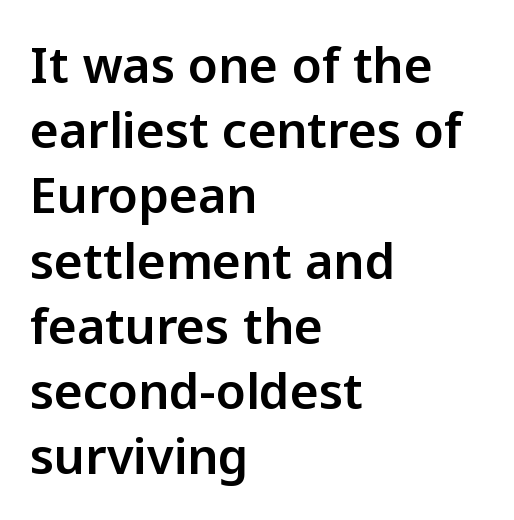
Q: Is the text italic (slanted)? A: No, it is upright.
Q: Is the typeface a serif or a sans-serif typeface? A: Sans-serif.
Q: Is the text underlined? A: No.
Q: How is the paragraph aligned? A: Left-aligned.
Q: Is the spacing between letters normal or unusually wide? A: Normal.
Q: Is the spacing between lines tight, normal or loose? A: Normal.
Q: Width (condensed, normal, or wide)? A: Normal.
Q: Stroke contrast? A: Low.
Q: x-height? A: Medium.
Q: Monospaced? A: No.
